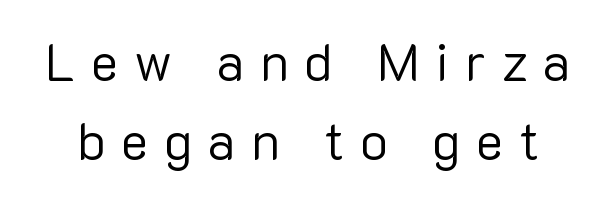
Does the leading feel generous? No, just average. A light-to-regular cut is what we see here. The rendering inserts visible extra space after every character. The font family rendered here belongs to the sans-serif group. Note the varied advance widths — an 'i' is clearly narrower than an 'm'. Letters rest on an invisible, unmarked baseline.
